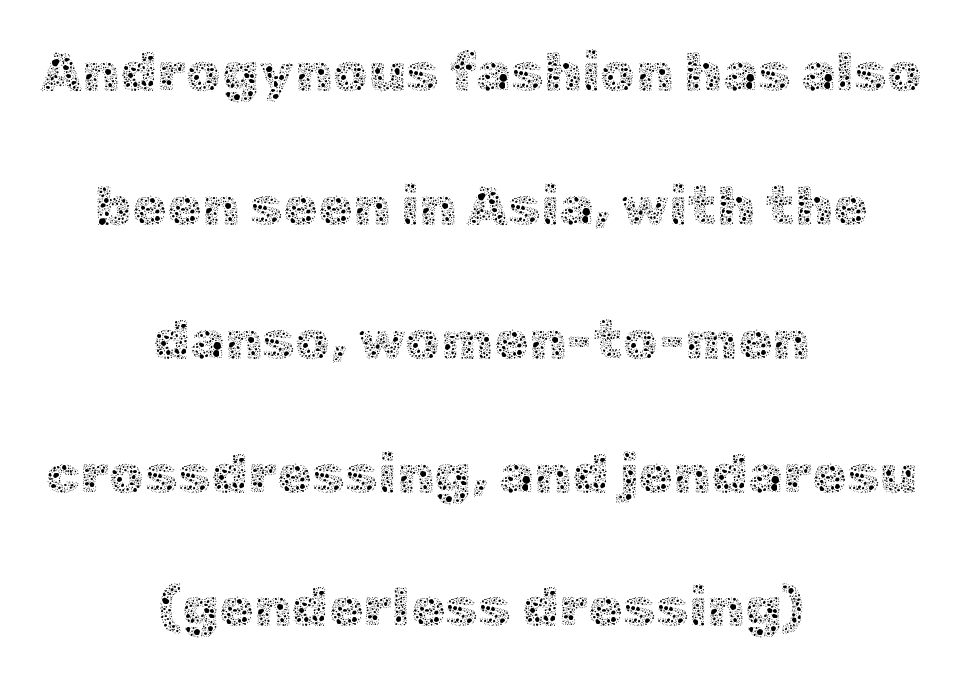
{"italic": "no", "bold": "no", "weight": "thin", "width": "normal", "x_height": "medium", "monospaced": "no", "underline": "no", "align": "center", "line_spacing": "loose", "line_spacing_ratio": 2.39, "letter_spacing": "normal", "letter_spacing_em": 0.0, "glyph_px": 56}
